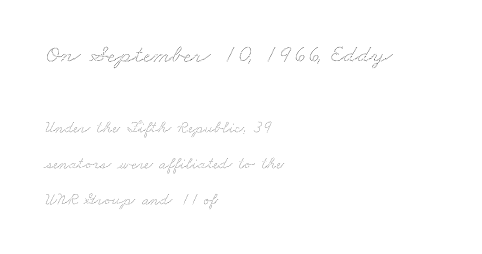
Leading is clearly above the norm, producing a sparse column. Teacher's note: observe the even left margin — that is flush-left alignment. The more generous point size was reserved for the upper chunk. The horizontal fit of the characters is conventional and even.
